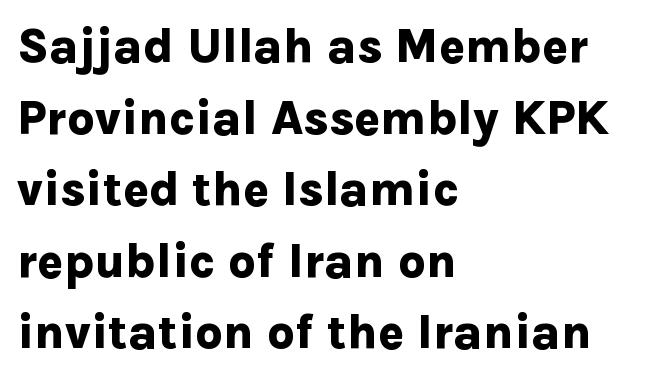
Line spacing here is normal. Tracking value appears to be zero — textbook default spacing. One-word summary of the alignment: left. A full-strength bold gives these letters their thick strokes.
